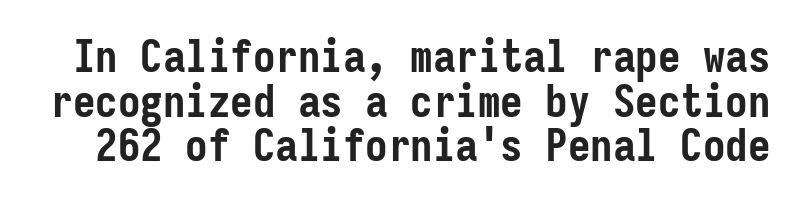
The image shows 45 px semibold, condensed sans-serif type, upright, monospaced; set tight line spacing (0.99x), normal letter spacing, not underlined; low stroke contrast and a medium x-height.
